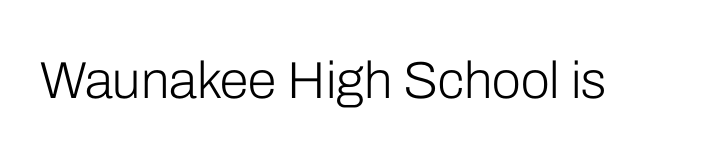
Q: Is the text bold? A: No.
Q: Is the text italic (slanted)? A: No, it is upright.
Q: Is the typeface a serif or a sans-serif typeface? A: Sans-serif.
Q: Is the text underlined? A: No.
Q: Is the spacing between letters normal or unusually wide? A: Normal.
Q: Width (condensed, normal, or wide)? A: Normal.
Q: Stroke contrast? A: Low.
Q: x-height? A: Medium.
Q: Monospaced? A: No.
